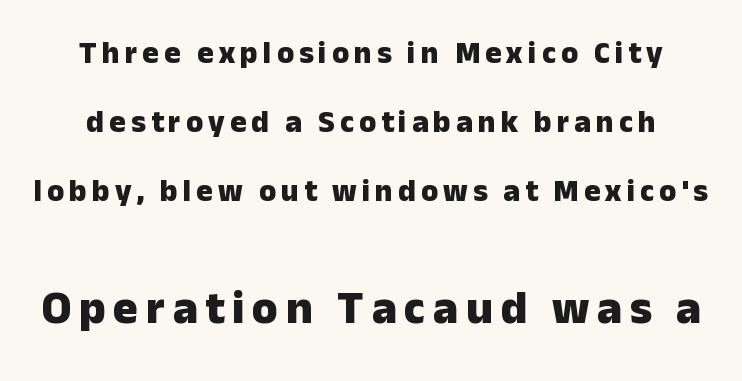
Q: Is the text bold? A: Yes.
Q: Is the text italic (slanted)? A: No, it is upright.
Q: Is the typeface a serif or a sans-serif typeface? A: Sans-serif.
Q: Is the text underlined? A: No.
Q: Is the spacing between lines tight, normal or loose? A: Loose.
Q: Which block of text is set in a larger size, the first (top) or the second (bottom)? A: The second (bottom) one.
Q: Width (condensed, normal, or wide)? A: Normal.
Q: Stroke contrast? A: Low.
Q: x-height? A: Medium.
Q: Monospaced? A: No.
